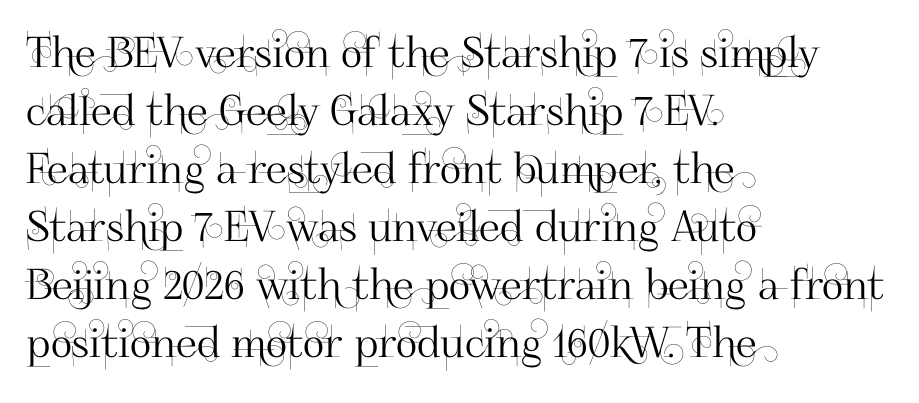
{"serif": "no", "italic": "no", "width": "normal", "stroke_contrast": "high", "x_height": "small", "monospaced": "no", "underline": "no", "align": "left", "line_spacing": "normal", "line_spacing_ratio": 1.38, "letter_spacing": "normal", "letter_spacing_em": 0.0, "glyph_px": 42}
